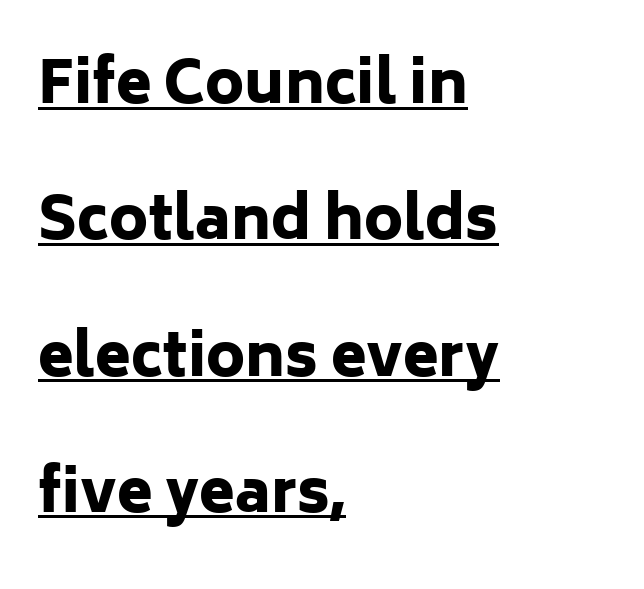
The image shows 58 px heavy sans-serif type, upright; set left-aligned, loose line spacing (2.35x), normal letter spacing, underlined; low stroke contrast and a medium x-height.
